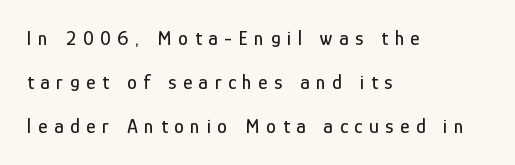
Q: Is the text italic (slanted)? A: No, it is upright.
Q: Is the text underlined? A: No.
Q: How is the paragraph aligned? A: Left-aligned.
Q: Is the spacing between letters normal or unusually wide? A: Unusually wide.
Q: Is the spacing between lines tight, normal or loose? A: Loose.
